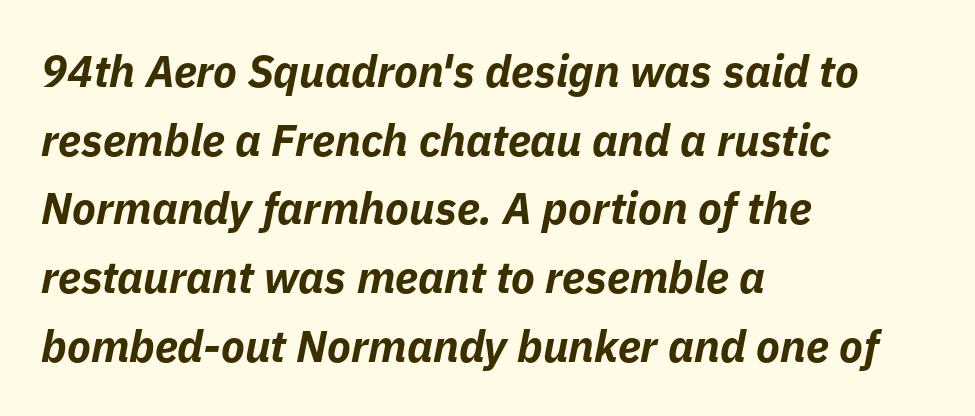
A typesetter would call this proportional, since set widths differ per character. This is oblique type, the kind used for emphasis or titles. Here the glyphs are tracked normally, forming tight word shapes. Line spacing here is normal.
